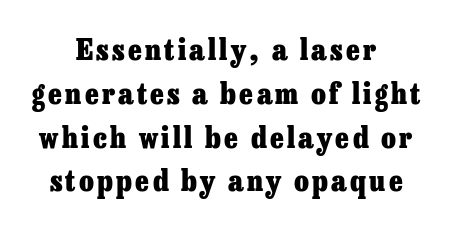
The font family rendered here belongs to the serif group. Spacing verdict: proportional, widths tailored to each character. Plenty of ink on the page — the face is bold. Only glyphs here, with clear space below each row.
